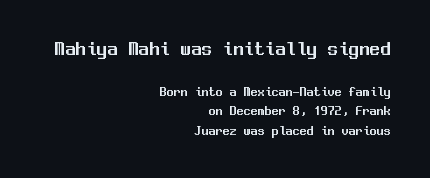
These lines were composed using upright roman letters. Inter-character spacing is left at the font's built-in metrics. Any mark beneath the type? The region is blank. Leading matches the norm, producing a regular column. Size hierarchy here favors the leading block over the trailing one.
